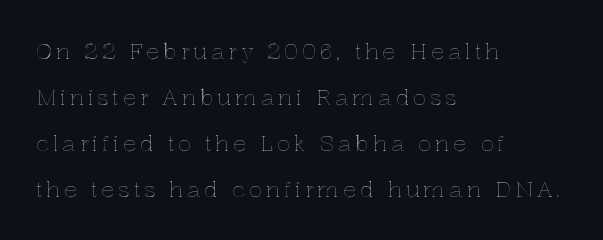
No italicization has been applied; the sample stays upright. One-word summary of the alignment: left. Each new line begins a long way beneath the previous one. The space beneath each line is pristine and unruled.
